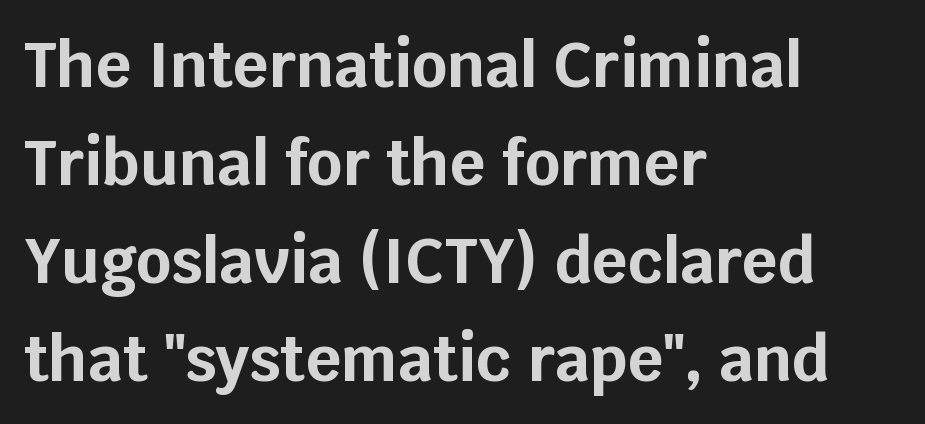
The image shows 62 px bold sans-serif type, upright; set left-aligned, normal line spacing (1.58x), normal letter spacing, not underlined; low stroke contrast and a large x-height.
